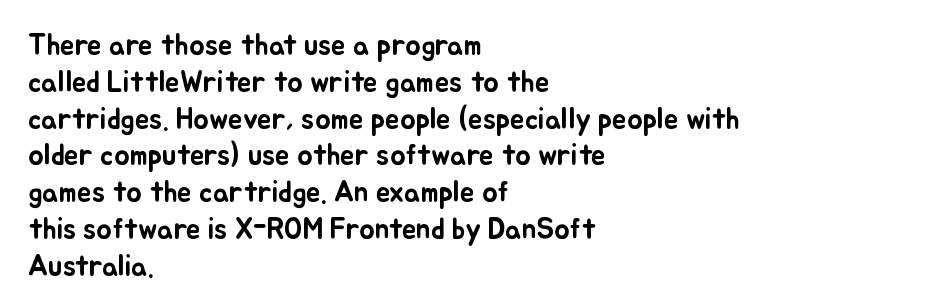
{"italic": "no", "width": "normal", "stroke_contrast": "low", "x_height": "small", "monospaced": "no", "underline": "no", "align": "left", "line_spacing": "normal", "line_spacing_ratio": 1.27, "letter_spacing": "normal", "letter_spacing_em": 0.0, "glyph_px": 29}
